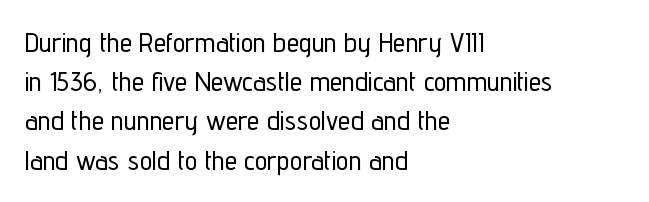
Q: Is the text italic (slanted)? A: No, it is upright.
Q: Is the typeface a serif or a sans-serif typeface? A: Sans-serif.
Q: Is the text underlined? A: No.
Q: How is the paragraph aligned? A: Left-aligned.
Q: Is the spacing between letters normal or unusually wide? A: Normal.
Q: Is the spacing between lines tight, normal or loose? A: Normal.
Q: Width (condensed, normal, or wide)? A: Condensed.
Q: Stroke contrast? A: Low.
Q: x-height? A: Medium.
Q: Monospaced? A: No.
